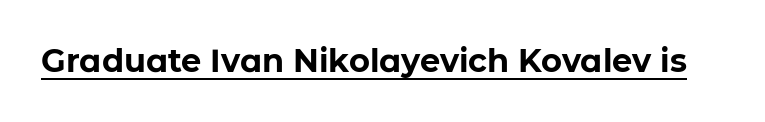
Q: Is the text bold? A: Yes.
Q: Is the text italic (slanted)? A: No, it is upright.
Q: Is the typeface a serif or a sans-serif typeface? A: Sans-serif.
Q: Is the text underlined? A: Yes.
Q: Is the spacing between letters normal or unusually wide? A: Normal.
Q: Width (condensed, normal, or wide)? A: Normal.
Q: Stroke contrast? A: Low.
Q: x-height? A: Medium.
Q: Monospaced? A: No.
